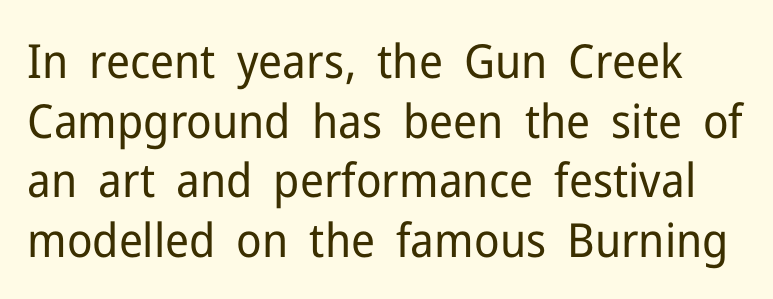
Baseline-to-baseline distance is the conventional proportion of letter height. Grotesque or geometric, the face here clearly has no serifs. Nothing heavy about these letters — not bold at all. The letters advance in unequal steps, a hallmark of proportional type.
